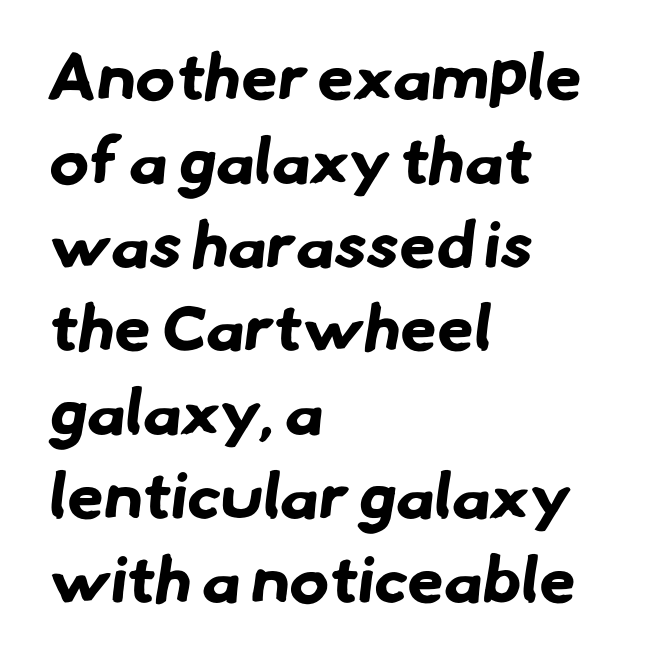
The rendering uses natural spacing where letterforms have individual widths. Words float on clear page, feet unadorned. Strokes here are thick enough to call this a true bold. Nobody touched the tracking dial on this one.
